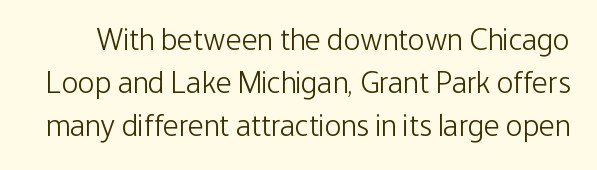
The image shows 31 px light, condensed sans-serif type, upright; set normal line spacing (1.38x), normal letter spacing, not underlined; low stroke contrast and a medium x-height.
